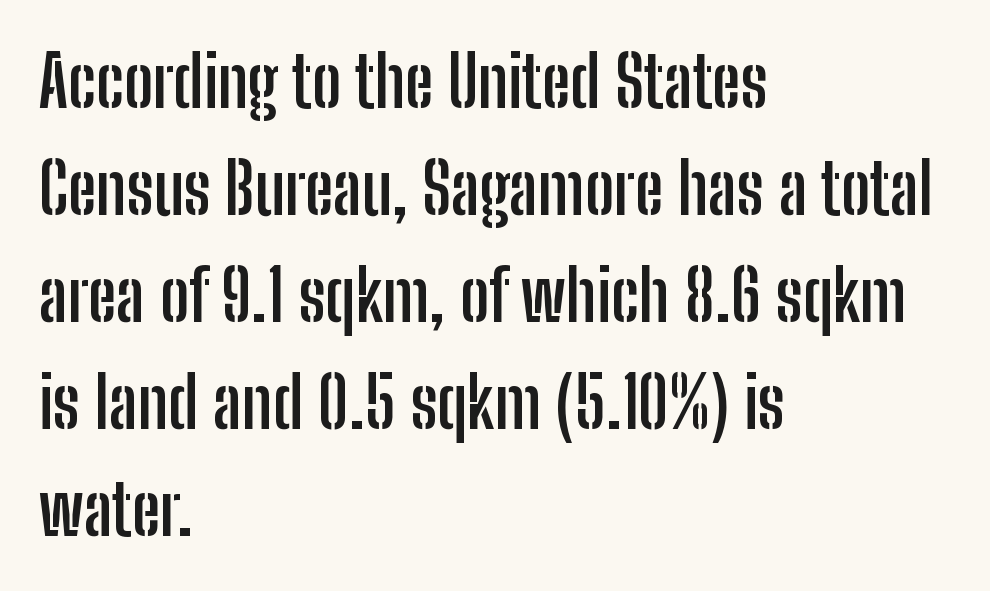
The image shows 70 px semibold, condensed sans-serif type, upright; set left-aligned, normal line spacing (1.53x), normal letter spacing, not underlined; low stroke contrast and a medium x-height.
